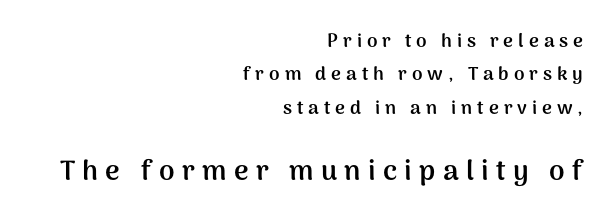
The image shows 28 px semibold sans-serif type, upright; set right-aligned, line spacing 1.76x, unusually wide letter spacing (+0.26 em), not underlined; the second (bottom) block is 1.47x larger; medium stroke contrast and a medium x-height.
